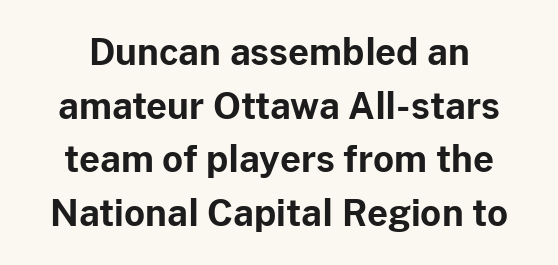
Q: Is the text bold? A: Yes.
Q: Is the text italic (slanted)? A: No, it is upright.
Q: Is the typeface a serif or a sans-serif typeface? A: Sans-serif.
Q: Is the text underlined? A: No.
Q: Is the spacing between letters normal or unusually wide? A: Normal.
Q: Is the spacing between lines tight, normal or loose? A: Normal.
Q: Width (condensed, normal, or wide)? A: Normal.
Q: Stroke contrast? A: Low.
Q: x-height? A: Medium.
Q: Monospaced? A: No.
